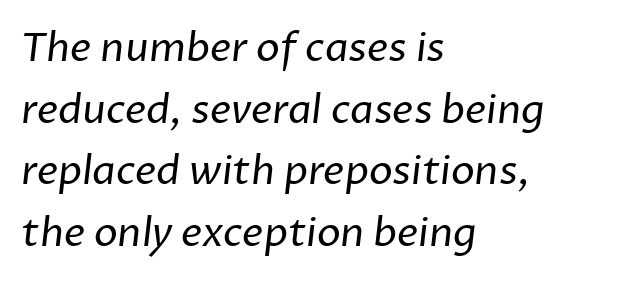
Q: Is the text bold? A: No.
Q: Is the typeface a serif or a sans-serif typeface? A: Sans-serif.
Q: Is the text underlined? A: No.
Q: How is the paragraph aligned? A: Left-aligned.
Q: Is the spacing between letters normal or unusually wide? A: Normal.
Q: Is the spacing between lines tight, normal or loose? A: Normal.
Q: Width (condensed, normal, or wide)? A: Normal.
Q: Stroke contrast? A: Low.
Q: x-height? A: Medium.
Q: Monospaced? A: No.
